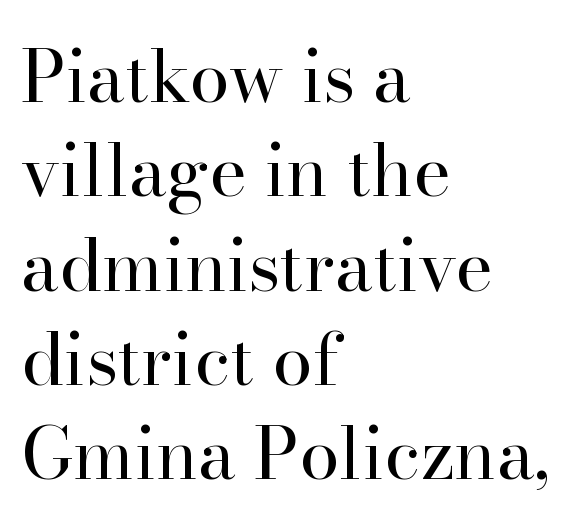
{"serif": "yes", "italic": "no", "bold": "no", "weight": "regular", "width": "normal", "stroke_contrast": "high", "x_height": "small", "monospaced": "no", "underline": "no", "align": "left", "line_spacing": "normal", "line_spacing_ratio": 1.31, "letter_spacing": "normal", "letter_spacing_em": 0.0, "glyph_px": 72}
